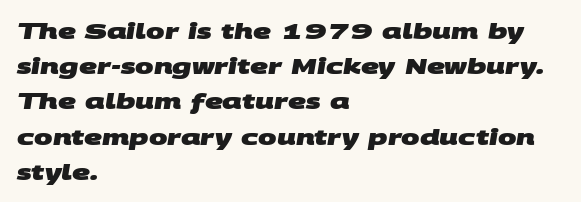
{"bold": "yes", "underline": "no", "align": "left", "line_spacing": "normal", "line_spacing_ratio": 1.6, "letter_spacing": "normal", "letter_spacing_em": 0.0, "glyph_px": 22}
